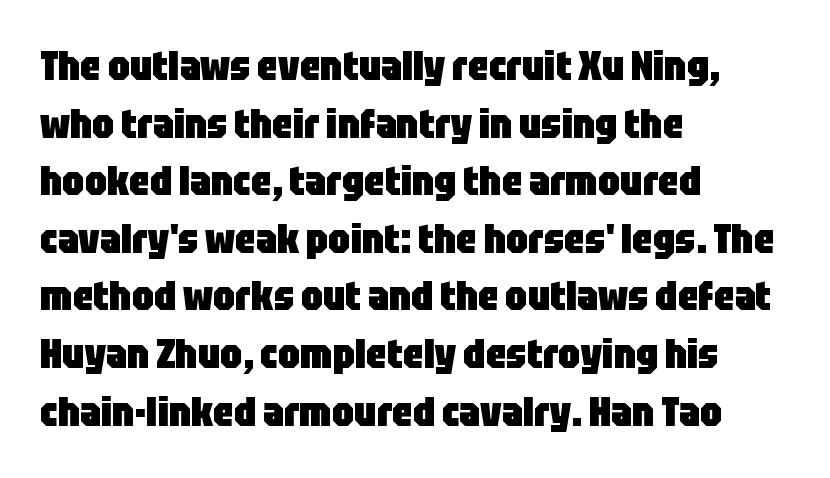
The letters stand straight up with perfectly vertical stems. Look at the bottom of the vertical strokes: they stop flat, with no serifs. The compositor pushed each line to the left boundary. The line texture is even and compact thanks to regular tracking. This sample keeps an unexceptional amount of space between lines.
